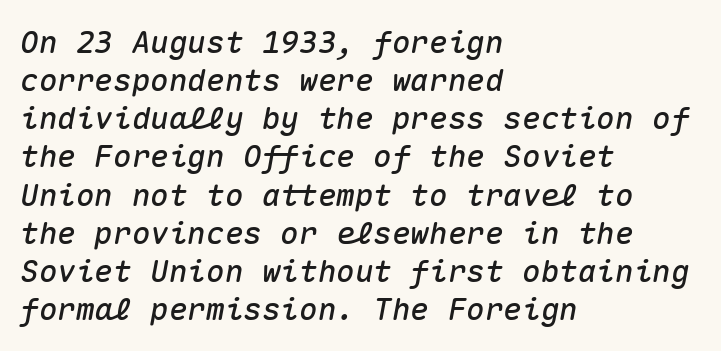
The face used here is monospaced, like something from a code editor. This rendering leaves character spacing at its baseline value. Slanted lettering throughout. The passage is arranged the way most books set body copy — flush left. Rule under the text: the space is simply empty.
